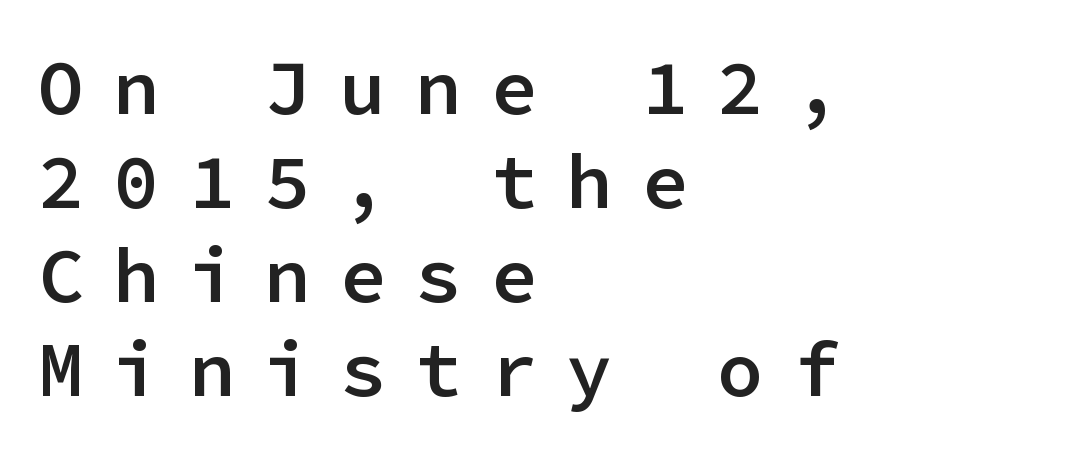
{"serif": "no", "italic": "no", "bold": "semi", "weight": "semibold", "width": "normal", "stroke_contrast": "low", "x_height": "medium", "monospaced": "yes", "underline": "no", "align": "left", "line_spacing_ratio": 1.22, "letter_spacing": "wide", "letter_spacing_em": 0.38, "glyph_px": 77}
